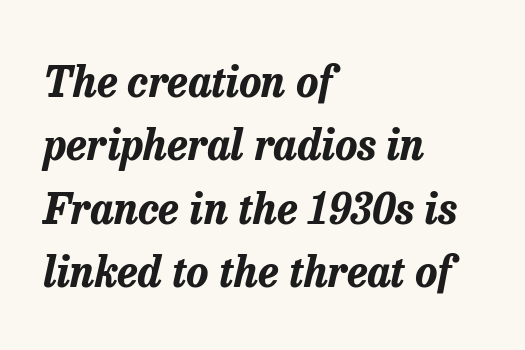
{"italic": "yes", "lean": "right", "slant_degrees": 13, "bold": "yes", "weight": "bold", "width": "normal", "stroke_contrast": "low", "x_height": "medium", "monospaced": "no", "underline": "no", "align": "left", "line_spacing": "normal", "line_spacing_ratio": 1.51, "letter_spacing": "normal", "letter_spacing_em": 0.0, "glyph_px": 42}
